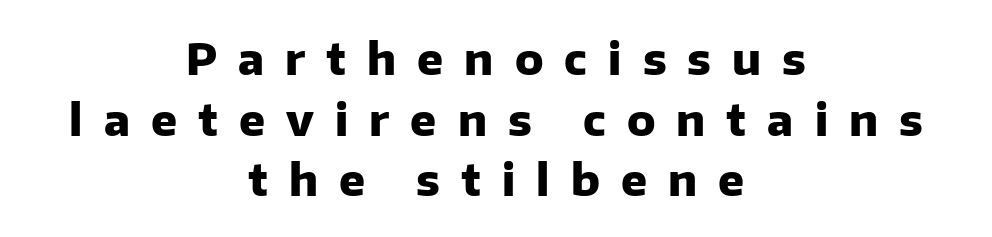
Q: Is the text bold? A: Yes.
Q: Is the text italic (slanted)? A: No, it is upright.
Q: Is the typeface a serif or a sans-serif typeface? A: Sans-serif.
Q: Is the text underlined? A: No.
Q: How is the paragraph aligned? A: Centered.
Q: Is the spacing between letters normal or unusually wide? A: Unusually wide.
Q: Is the spacing between lines tight, normal or loose? A: Normal.
Q: Width (condensed, normal, or wide)? A: Normal.
Q: Stroke contrast? A: Low.
Q: x-height? A: Medium.
Q: Monospaced? A: No.
